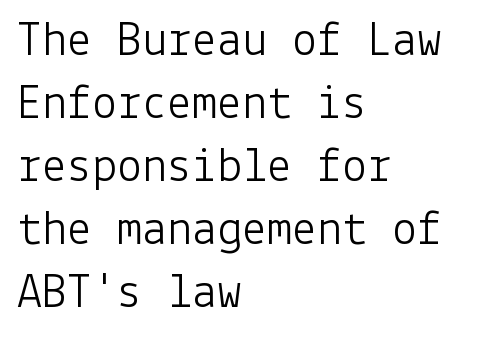
Beneath every word, the page is bare. The passage shown is not bold in any degree. No feet cap the strokes, marking this as sans-serif type. The letterforms sit shoulder to shoulder at normal distance. Vertical spacing — default.
